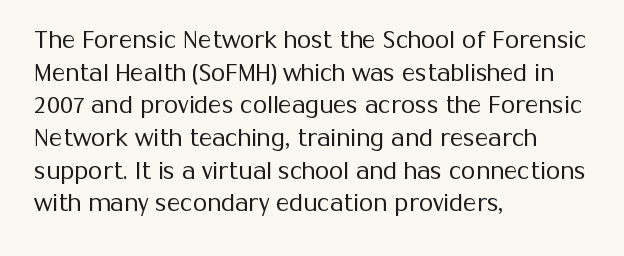
The image shows 23 px text type, upright; set left-aligned, normal line spacing (1.42x), normal letter spacing, not underlined.
